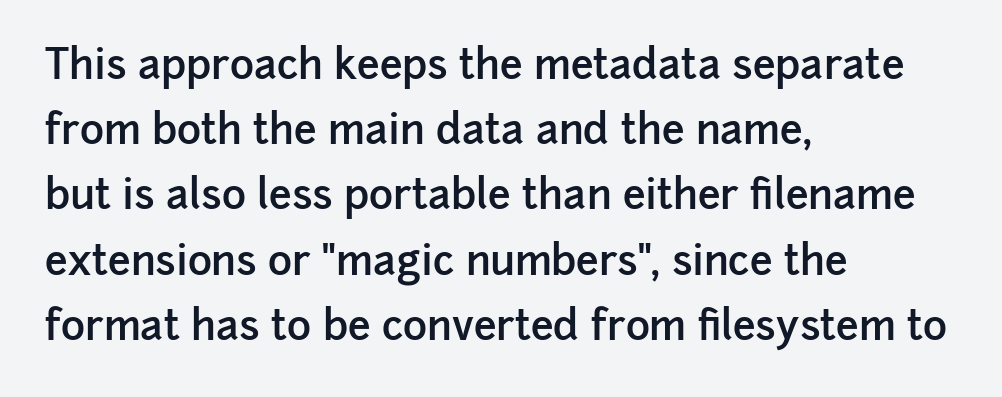
The image shows 41 px semibold sans-serif type, upright; set left-aligned, normal line spacing (1.59x), normal letter spacing, not underlined; low stroke contrast and a medium x-height.
